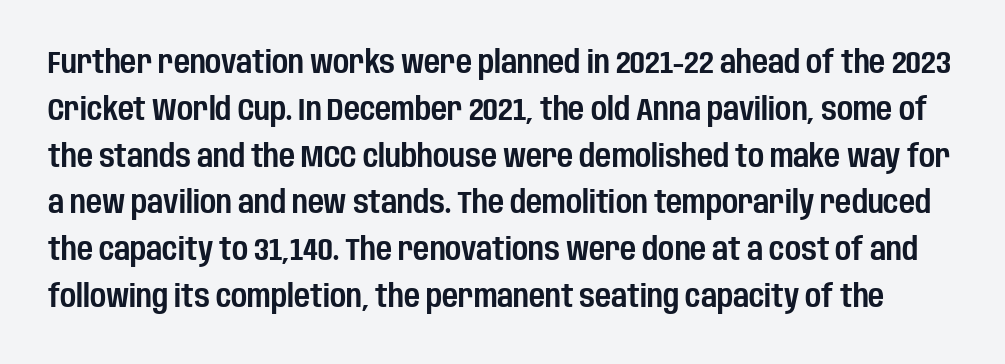
The image shows 31 px condensed sans-serif type, upright; set normal line spacing (1.51x), normal letter spacing, not underlined; low stroke contrast and a large x-height.
